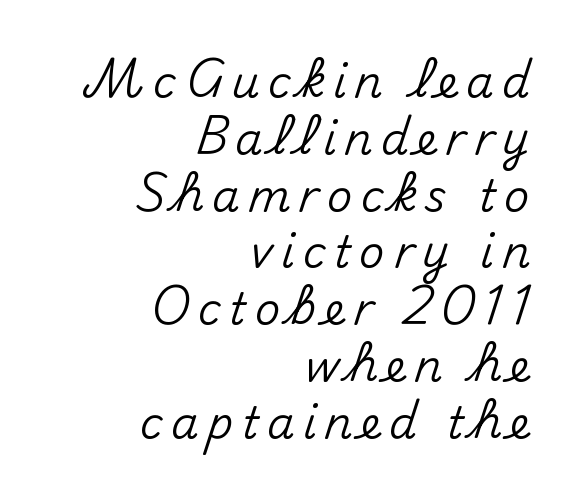
The image shows 44 px sans-serif type; set right-aligned, normal line spacing (1.29x), not underlined; medium stroke contrast and a small x-height.
